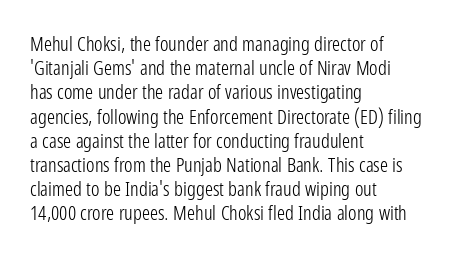
Q: Is the text bold? A: No.
Q: Is the text italic (slanted)? A: No, it is upright.
Q: Is the text underlined? A: No.
Q: How is the paragraph aligned? A: Left-aligned.
Q: Is the spacing between letters normal or unusually wide? A: Normal.
